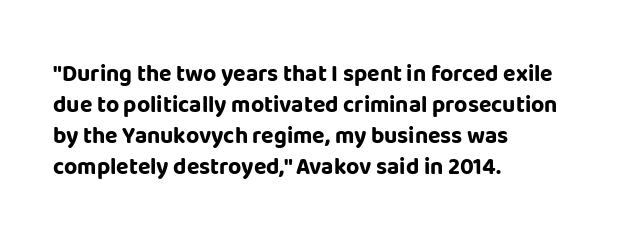
{"italic": "no", "bold": "yes", "underline": "no", "align": "left", "line_spacing": "normal", "line_spacing_ratio": 1.35, "letter_spacing": "normal", "letter_spacing_em": 0.0, "glyph_px": 23}
